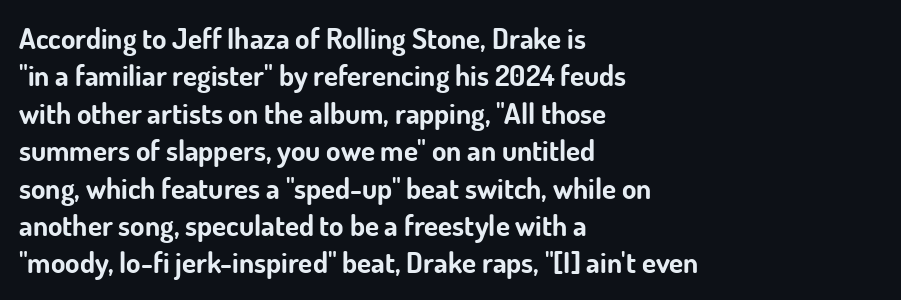
Is there any slant? The stems are plumb. This sample has the flowing, uneven cadence of proportional lettering. The space directly below the letters is spotless. In terms of letterform style, serifs are entirely absent.
